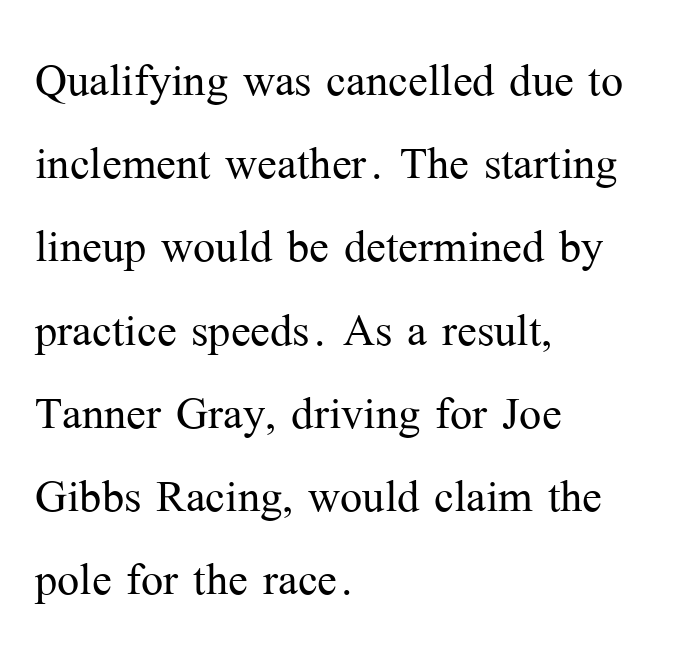
{"serif": "yes", "italic": "no", "bold": "no", "weight": "light", "width": "normal", "stroke_contrast": "medium", "x_height": "medium", "monospaced": "no", "underline": "no", "align": "left", "line_spacing": "normal", "line_spacing_ratio": 1.41, "letter_spacing": "normal", "letter_spacing_em": 0.0, "glyph_px": 59}
